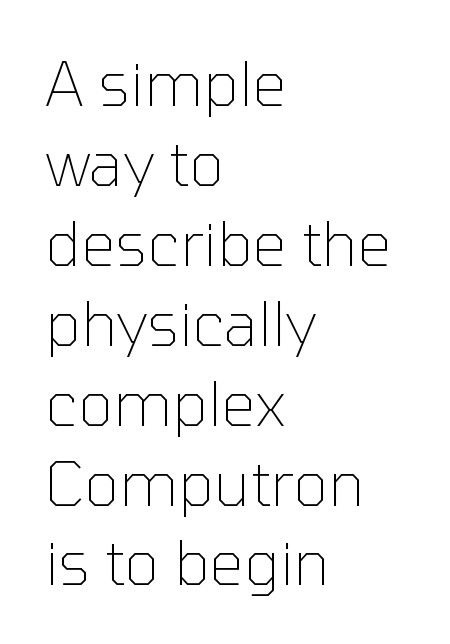
{"serif": "no", "italic": "no", "bold": "no", "weight": "thin", "width": "normal", "stroke_contrast": "low", "x_height": "medium", "monospaced": "no", "underline": "no", "align": "left", "line_spacing": "normal", "line_spacing_ratio": 1.31, "letter_spacing": "normal", "letter_spacing_em": 0.0, "glyph_px": 61}
